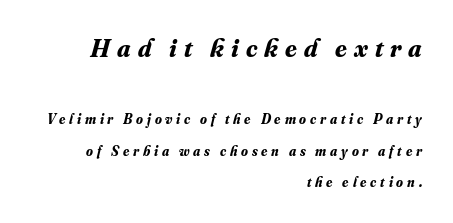
Which chunk is bigger? The first one — the top block dwarfs the bottom. Characters are canted at an angle relative to the baseline's perpendicular. Casual observation: everything's shoved over to the right. Each row of text sits above clean, open space. Tracking here is generous; glyphs stand well apart from one another. What's the leading like? Stretched, with rows far apart.
